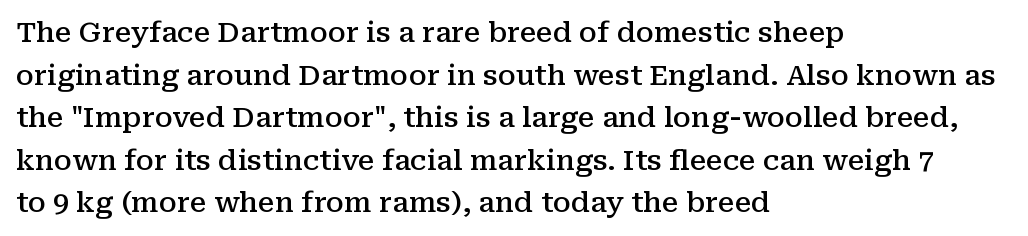
The image shows 28 px semibold serif type, upright; set left-aligned, normal line spacing (1.52x), normal letter spacing, not underlined; medium stroke contrast and a medium x-height.
